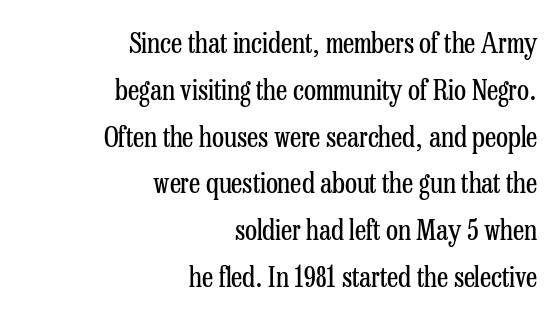
Every stem runs plumb, perpendicular to the baseline. A typesetter would call this proportional, since set widths differ per character. This rendering employs a face with finishing strokes, i.e., a serif. The block of text has a typical density, with ordinary space between rows. Unmarked baselines from the first word to the last. The characters are drawn with everyday or finer stroke widths.
